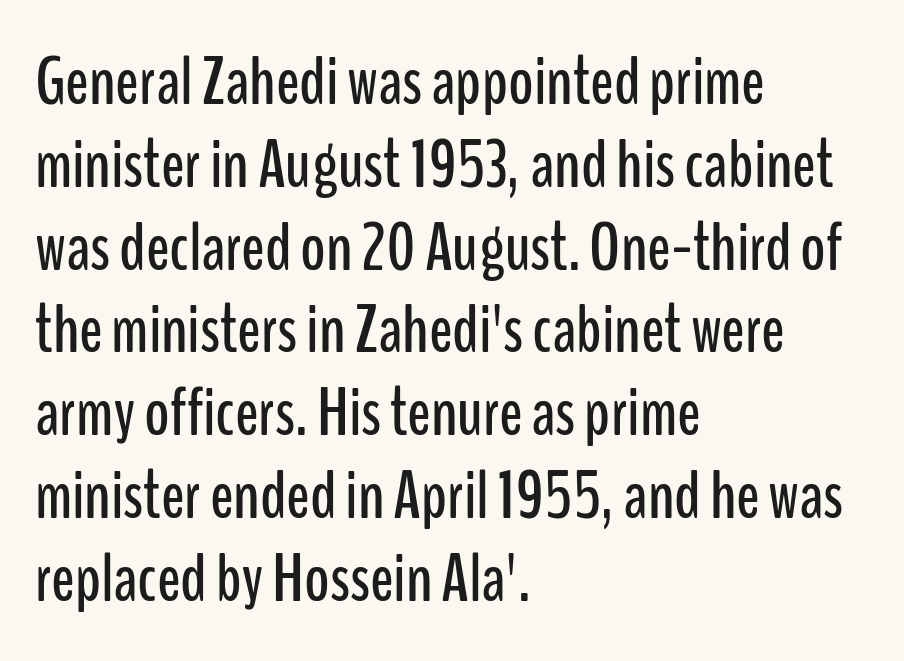
Q: Is the text italic (slanted)? A: No, it is upright.
Q: Is the typeface a serif or a sans-serif typeface? A: Sans-serif.
Q: Is the text underlined? A: No.
Q: How is the paragraph aligned? A: Left-aligned.
Q: Is the spacing between letters normal or unusually wide? A: Normal.
Q: Width (condensed, normal, or wide)? A: Condensed.
Q: Stroke contrast? A: Low.
Q: x-height? A: Medium.
Q: Monospaced? A: No.
